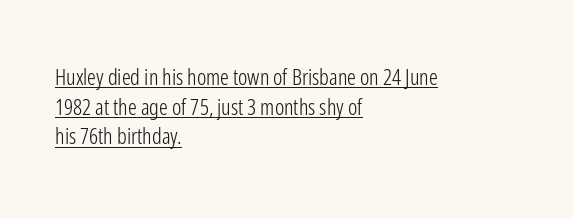
Q: Is the text bold? A: No.
Q: Is the text italic (slanted)? A: No, it is upright.
Q: Is the text underlined? A: Yes.
Q: How is the paragraph aligned? A: Left-aligned.
Q: Is the spacing between letters normal or unusually wide? A: Normal.
Q: Is the spacing between lines tight, normal or loose? A: Normal.
